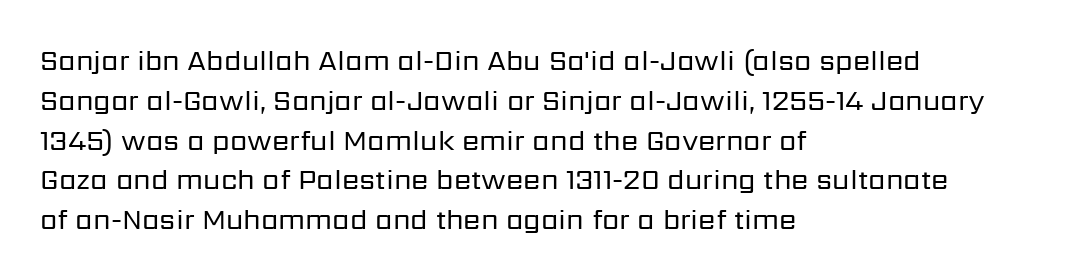
The image shows 28 px regular-weight sans-serif type, upright; set left-aligned, normal line spacing (1.42x), normal letter spacing, not underlined; low stroke contrast and a medium x-height.
